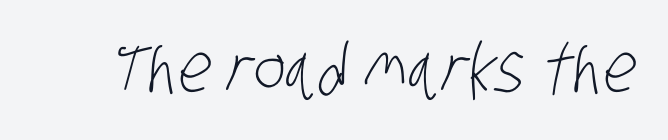
The letters advance in unequal steps, a hallmark of proportional type. Compared with typical body copy, the letter spacing here is the same. The font family rendered here belongs to the sans-serif group. The glyphs are unaccompanied by any horizontal stroke below them.
